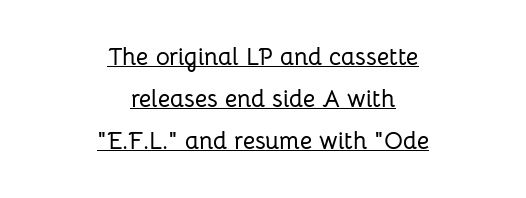
{"italic": "no", "underline": "yes", "align": "center", "line_spacing_ratio": 1.76, "letter_spacing": "normal", "letter_spacing_em": 0.0, "glyph_px": 24}
